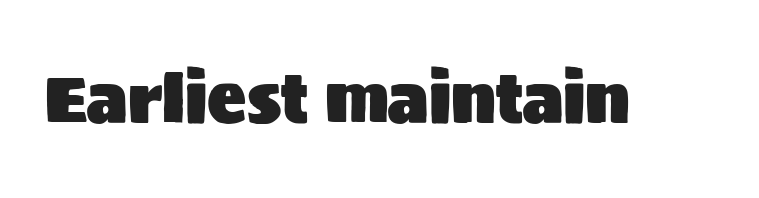
Q: Is the text italic (slanted)? A: No, it is upright.
Q: Is the typeface a serif or a sans-serif typeface? A: Sans-serif.
Q: Is the text underlined? A: No.
Q: Is the spacing between letters normal or unusually wide? A: Normal.
Q: Width (condensed, normal, or wide)? A: Normal.
Q: Stroke contrast? A: Medium.
Q: x-height? A: Large.
Q: Monospaced? A: No.
